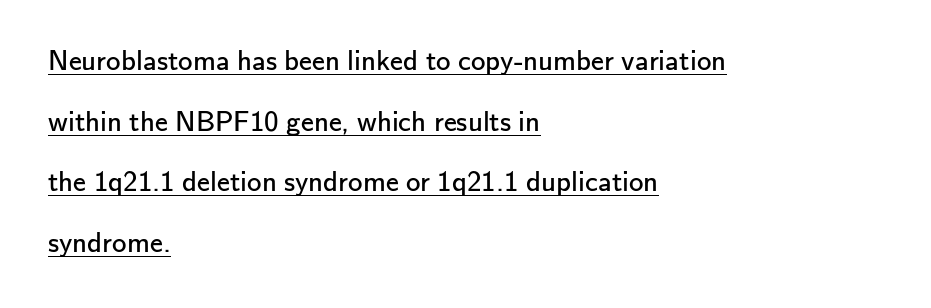
The image shows 29 px regular-weight sans-serif type, upright; set left-aligned, loose line spacing (2.09x), normal letter spacing, underlined; low stroke contrast and a small x-height.
